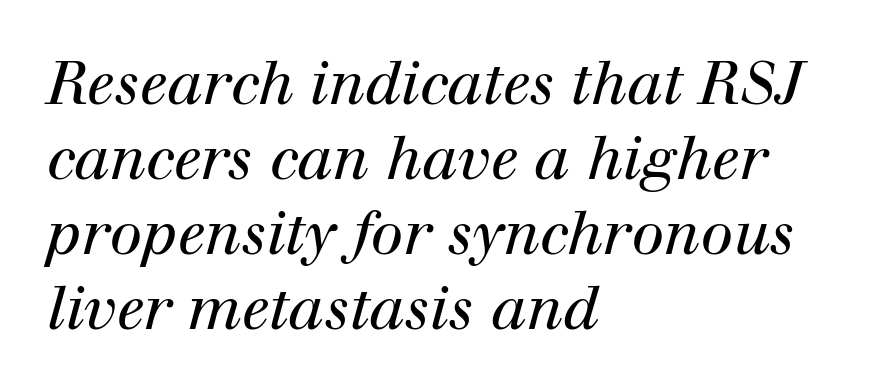
{"serif": "yes", "italic": "yes", "lean": "right", "slant_degrees": 12, "bold": "no", "weight": "regular", "width": "normal", "stroke_contrast": "high", "x_height": "medium", "monospaced": "no", "underline": "no", "align": "left", "line_spacing": "normal", "line_spacing_ratio": 1.27, "letter_spacing": "normal", "letter_spacing_em": 0.0, "glyph_px": 59}
